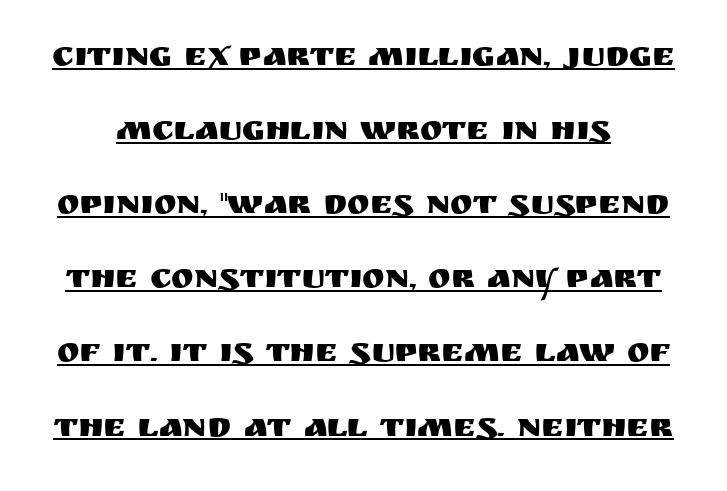
The image shows 34 px sans-serif type, upright; set loose line spacing (2.18x), normal letter spacing, underlined; medium stroke contrast and a large x-height.
